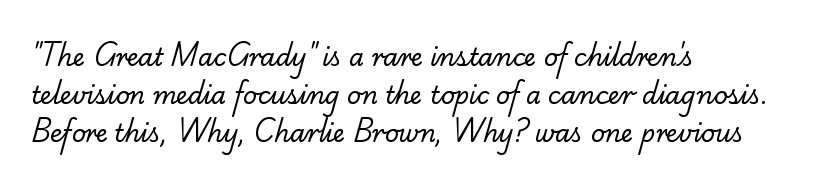
Q: Is the text bold? A: No.
Q: Is the text underlined? A: No.
Q: How is the paragraph aligned? A: Left-aligned.
Q: Is the spacing between letters normal or unusually wide? A: Normal.
Q: Is the spacing between lines tight, normal or loose? A: Normal.
